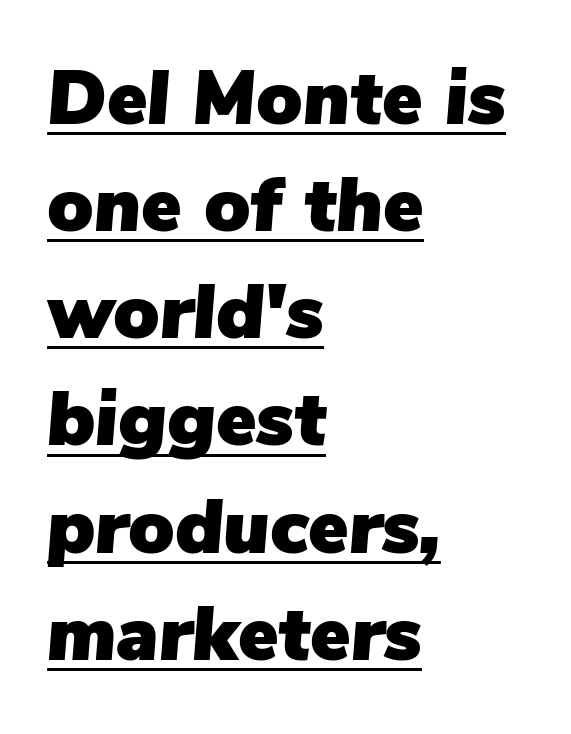
The image shows 76 px text type, italic (leaning right); set left-aligned, normal line spacing (1.41x), normal letter spacing, underlined; low stroke contrast and a medium x-height.
